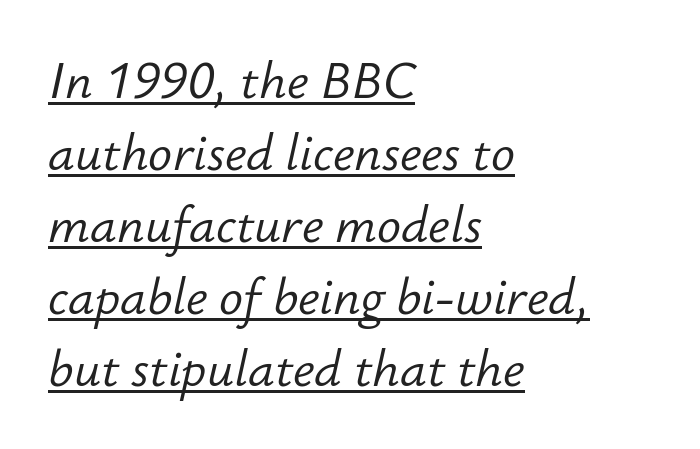
The image shows 50 px light type, italic (leaning right); set left-aligned, normal line spacing (1.44x), normal letter spacing, underlined; low stroke contrast and a small x-height.
